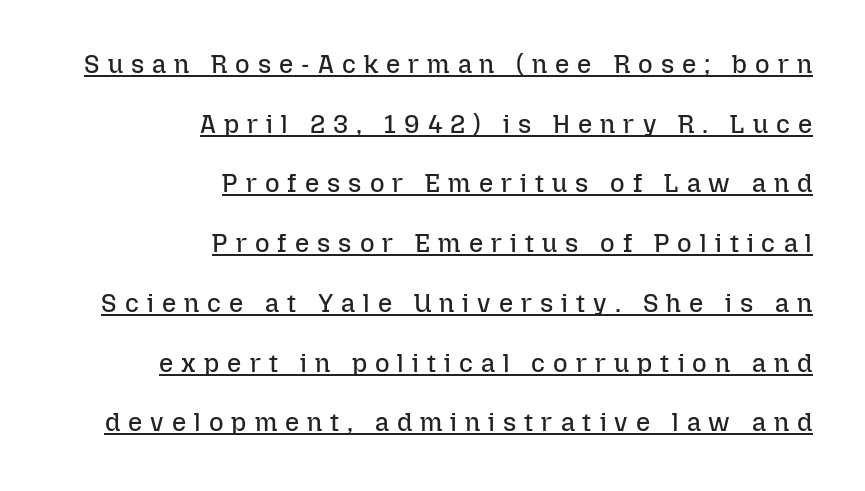
The image shows 25 px text type, upright; set right-aligned, loose line spacing (2.39x), unusually wide letter spacing (+0.32 em), underlined.
